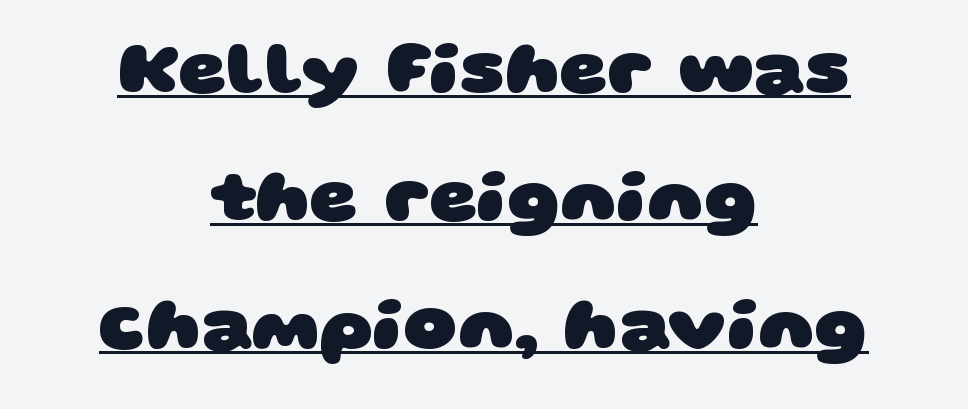
The image shows 74 px heavy, wide sans-serif type; set centered, line spacing 1.73x, normal letter spacing, underlined; low stroke contrast and a large x-height.
